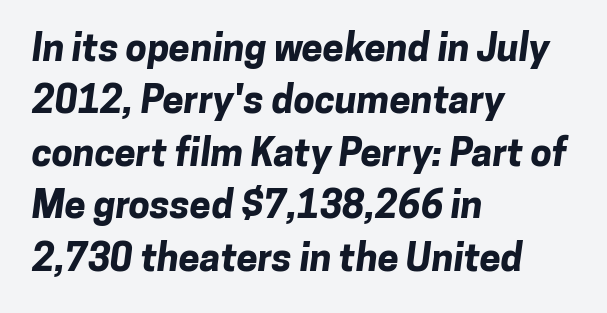
The image shows 38 px bold sans-serif type; set left-aligned, normal line spacing (1.38x), normal letter spacing, not underlined; low stroke contrast and a medium x-height.
